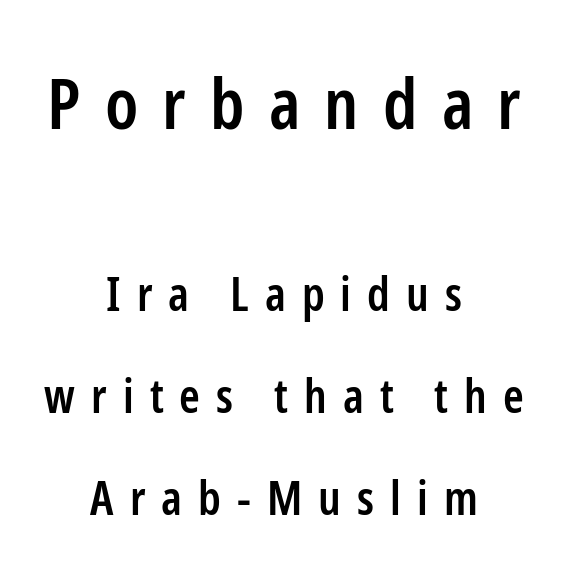
{"serif": "no", "italic": "no", "bold": "semi", "weight": "semibold", "width": "condensed", "stroke_contrast": "low", "x_height": "medium", "monospaced": "no", "underline": "no", "align": "center", "line_spacing": "loose", "line_spacing_ratio": 2.18, "letter_spacing": "wide", "letter_spacing_em": 0.34, "larger_block": "first", "size_ratio": 1.51, "glyph_px": 71}
